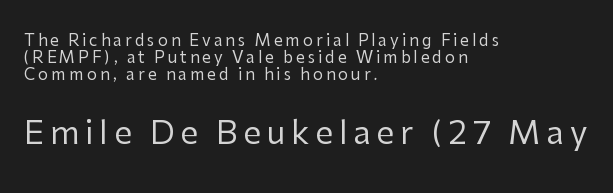
Here the designer chose a conventional face with non-uniform glyph widths. Nope, no serifs anywhere on these letters. Notice how the passage keeps a crisp vertical edge on the left only. Notice how descenders almost collide with the ascenders below — that's tight leading. Lines of text with bare space underneath.
